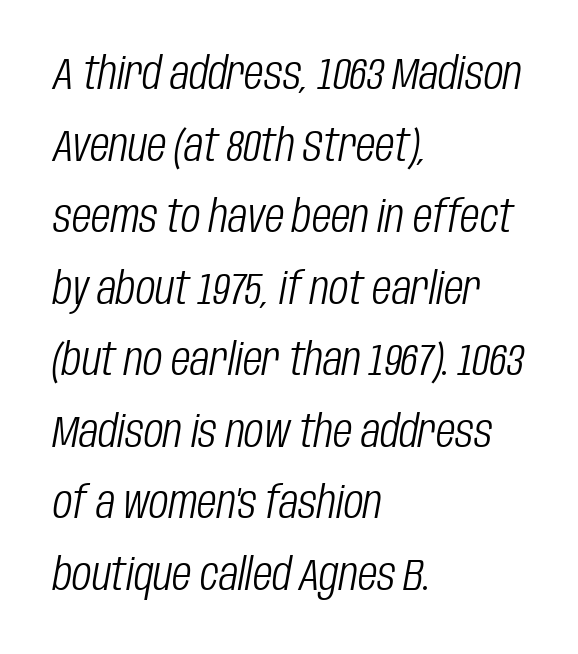
The image shows 45 px light, condensed type, italic (leaning right); set left-aligned, normal line spacing (1.59x), normal letter spacing, not underlined; low stroke contrast and a large x-height.
